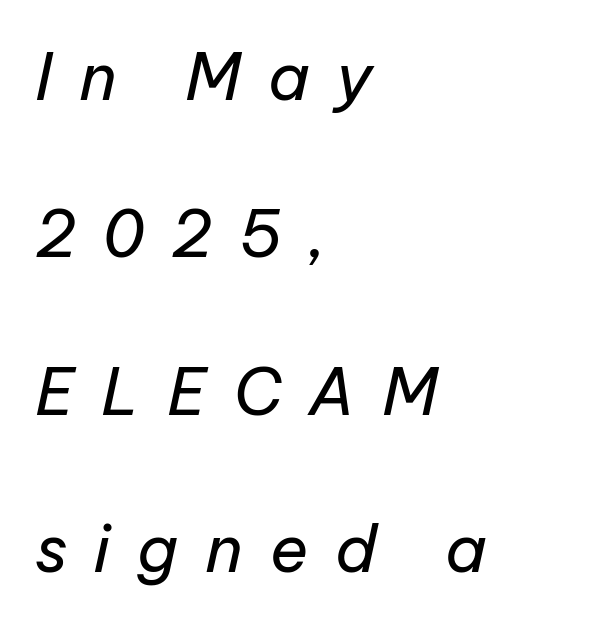
Q: Is the text bold? A: No.
Q: Is the text italic (slanted)? A: Yes, it leans right by about 12 degrees.
Q: Is the text underlined? A: No.
Q: How is the paragraph aligned? A: Left-aligned.
Q: Is the spacing between letters normal or unusually wide? A: Unusually wide.
Q: Is the spacing between lines tight, normal or loose? A: Loose.
Q: Width (condensed, normal, or wide)? A: Normal.
Q: Stroke contrast? A: Low.
Q: x-height? A: Medium.
Q: Monospaced? A: No.
